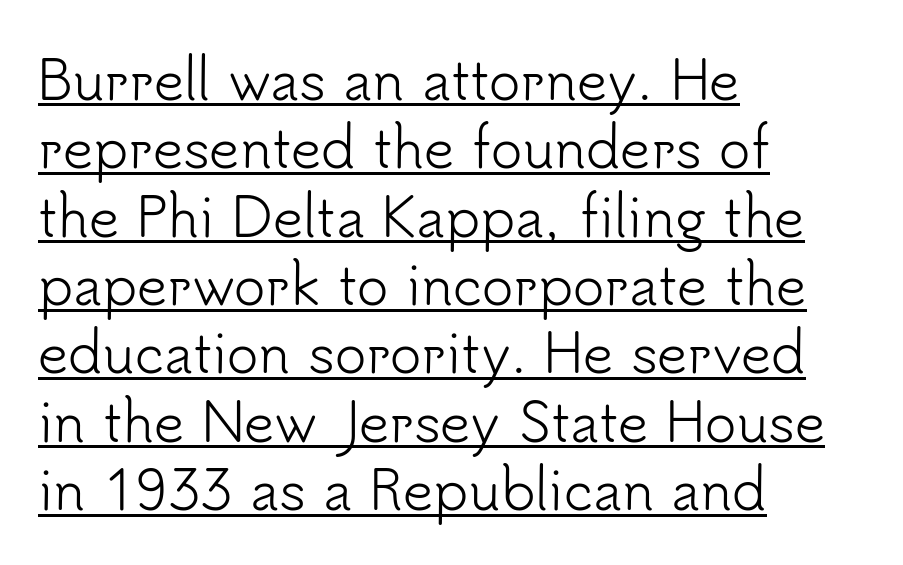
The image shows 53 px light sans-serif type, upright; set left-aligned, normal line spacing (1.29x), normal letter spacing, underlined; low stroke contrast and a small x-height.
